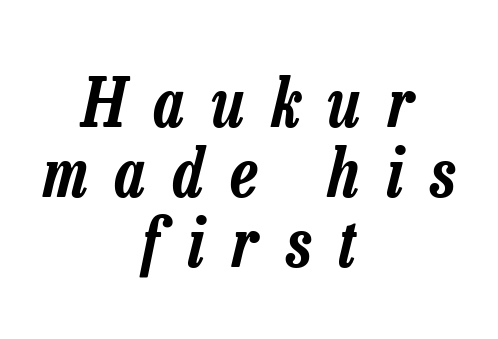
{"italic": "yes", "lean": "right", "slant_degrees": 13, "width": "condensed", "stroke_contrast": "low", "x_height": "medium", "monospaced": "no", "underline": "no", "align": "center", "line_spacing": "tight", "line_spacing_ratio": 1.03, "letter_spacing": "wide", "letter_spacing_em": 0.41, "glyph_px": 68}
